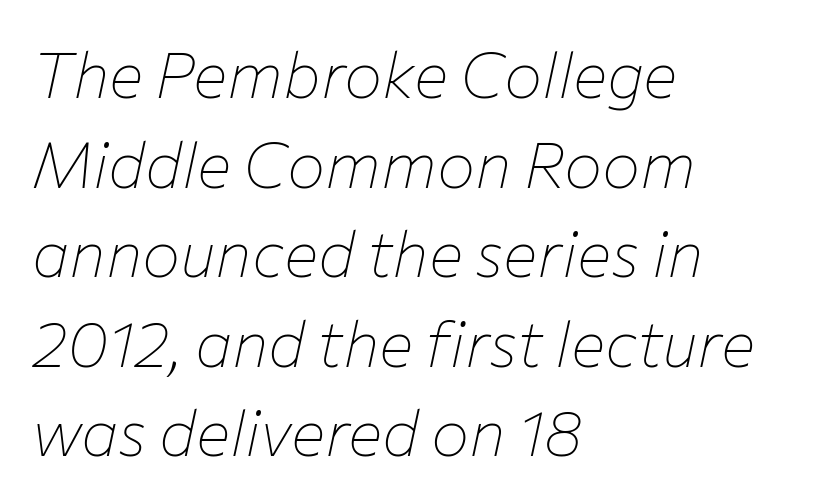
{"italic": "yes", "lean": "right", "slant_degrees": 12, "bold": "no", "weight": "thin", "width": "normal", "stroke_contrast": "low", "x_height": "medium", "monospaced": "no", "underline": "no", "align": "left", "line_spacing": "normal", "line_spacing_ratio": 1.4, "letter_spacing": "normal", "letter_spacing_em": 0.0, "glyph_px": 64}
